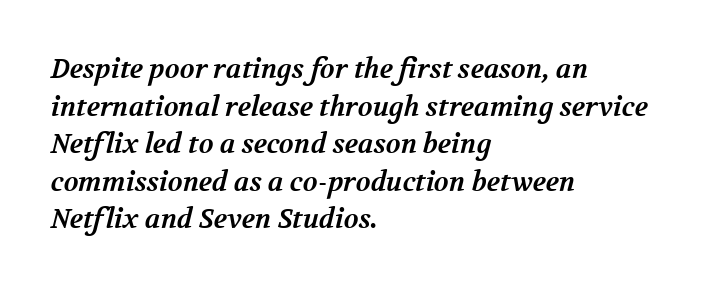
Q: Is the text bold? A: Yes.
Q: Is the text underlined? A: No.
Q: How is the paragraph aligned? A: Left-aligned.
Q: Is the spacing between letters normal or unusually wide? A: Normal.
Q: Is the spacing between lines tight, normal or loose? A: Normal.
